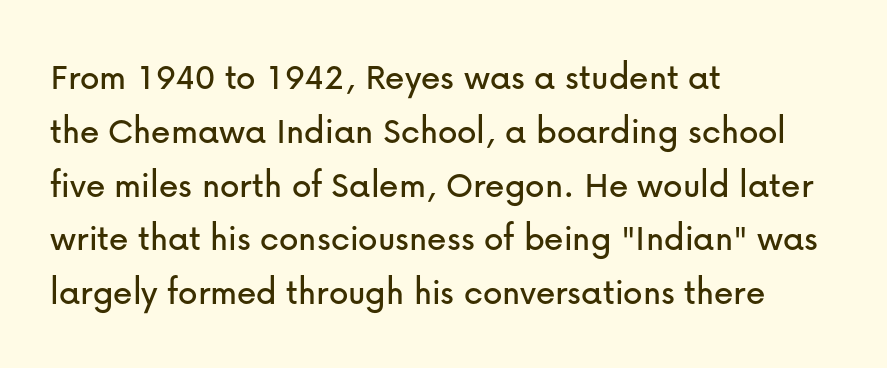
This sample uses a sans-serif face. Short note: letters normally spaced. The letters stand straight up with perfectly vertical stems. Honestly, the row spacing looks completely unremarkable.
